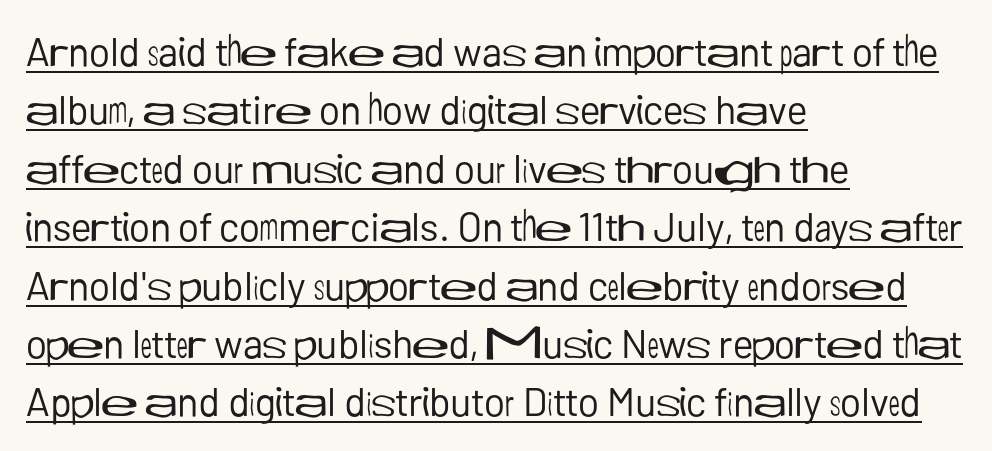
The image shows 40 px regular-weight sans-serif type, upright; set left-aligned, normal line spacing (1.46x), normal letter spacing, underlined; low stroke contrast and a medium x-height.
